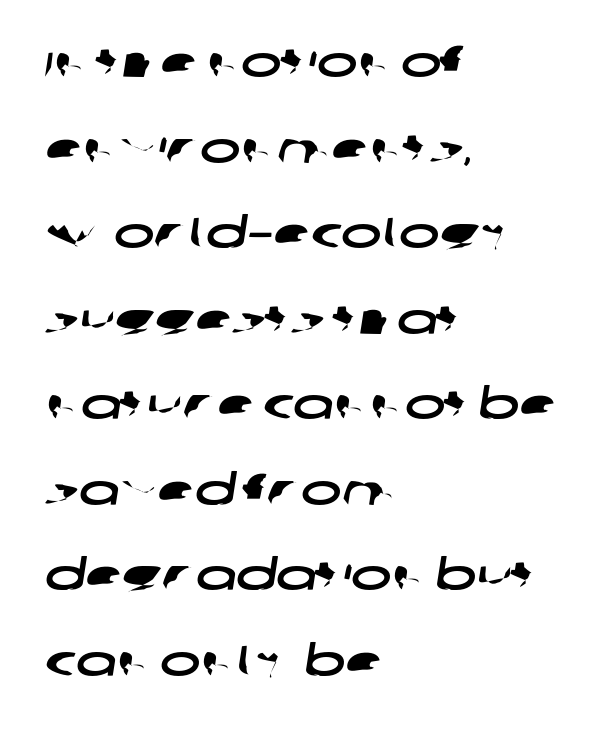
Typeset ragged right — the left edge is the straight one. These lines are rendered in a variable-pitch font. Short note: letters normally spaced. No word sits above an underline.
